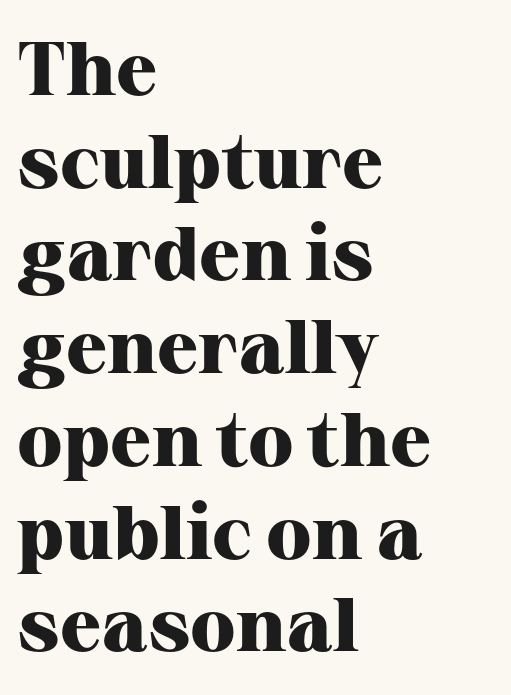
{"serif": "yes", "italic": "no", "bold": "yes", "weight": "heavy", "width": "normal", "stroke_contrast": "high", "x_height": "medium", "monospaced": "no", "underline": "no", "align": "left", "line_spacing_ratio": 1.22, "letter_spacing": "normal", "letter_spacing_em": 0.0, "glyph_px": 76}
